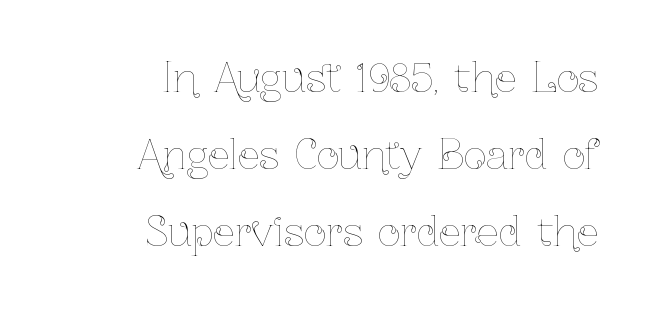
The image shows 39 px thin, condensed type, upright; set right-aligned, loose line spacing (1.98x), normal letter spacing, not underlined; low stroke contrast and a medium x-height.
